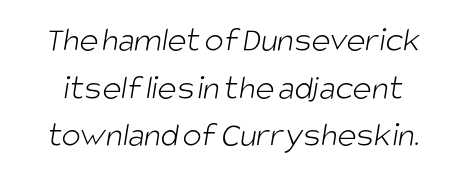
{"serif": "no", "bold": "no", "weight": "light", "width": "condensed", "stroke_contrast": "low", "x_height": "large", "monospaced": "no", "underline": "no", "line_spacing": "normal", "line_spacing_ratio": 1.32, "letter_spacing": "normal", "letter_spacing_em": 0.0, "glyph_px": 36}
